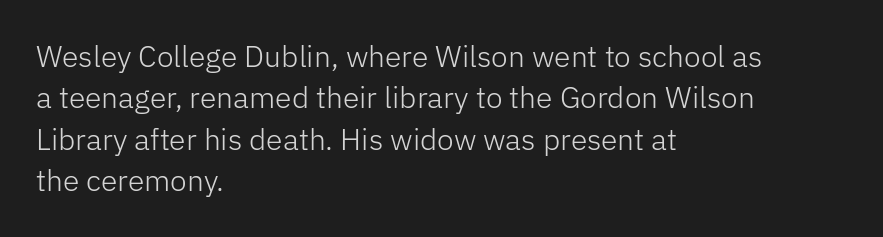
This rendering employs a face without finishing strokes, i.e., a sans-serif. Anything drawn beneath the words? Only blank space. Which margin do the lines hug? The left one — the right edge is uneven. This sample keeps an unexceptional amount of space between lines. Do the characters align in a grid? No, the font is proportional.
